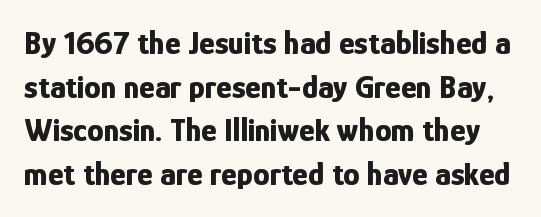
The rendering uses natural spacing where letterforms have individual widths. As a designer I'd log this as weight 700, bold. Lines of text with bare space underneath. The lettering stays uniformly vertical, giving the passage a roman look.
